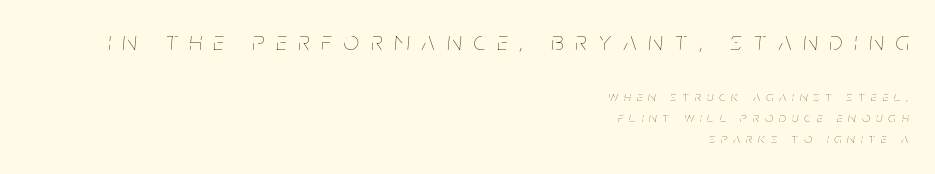
Substantial extra tracking has been applied to these lines. Quick note: underline off. Rendered with sloped, italic letterforms. The paragraph shown leans on its right margin.
